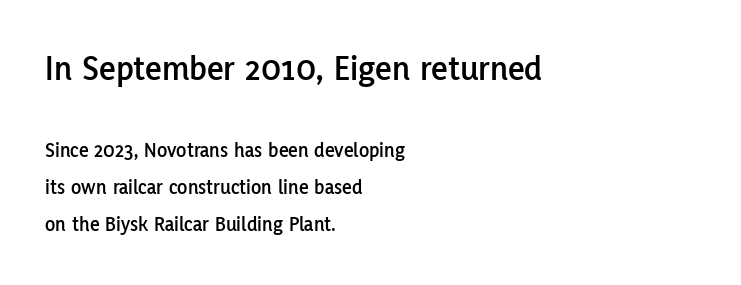
{"serif": "no", "italic": "no", "width": "normal", "stroke_contrast": "low", "x_height": "medium", "monospaced": "no", "underline": "no", "align": "left", "line_spacing_ratio": 1.76, "letter_spacing": "normal", "letter_spacing_em": 0.0, "larger_block": "first", "size_ratio": 1.71, "glyph_px": 36}
